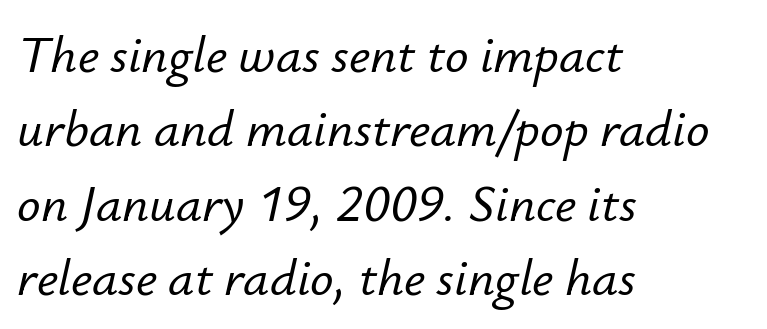
Q: Is the text italic (slanted)? A: Yes, it leans right by about 12 degrees.
Q: Is the text underlined? A: No.
Q: How is the paragraph aligned? A: Left-aligned.
Q: Is the spacing between letters normal or unusually wide? A: Normal.
Q: Is the spacing between lines tight, normal or loose? A: Normal.
Q: Width (condensed, normal, or wide)? A: Normal.
Q: Stroke contrast? A: Low.
Q: x-height? A: Small.
Q: Monospaced? A: No.
